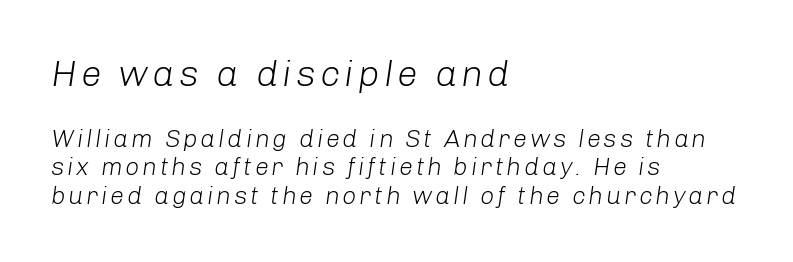
Is the type heavy? It reads as light-to-regular instead. This block would grow much taller if given ordinary leading; it's compressed now. Do the characters align in a grid? No, the font is proportional. Style check: oblique. The glyphs are unaccompanied by any horizontal stroke below them.
